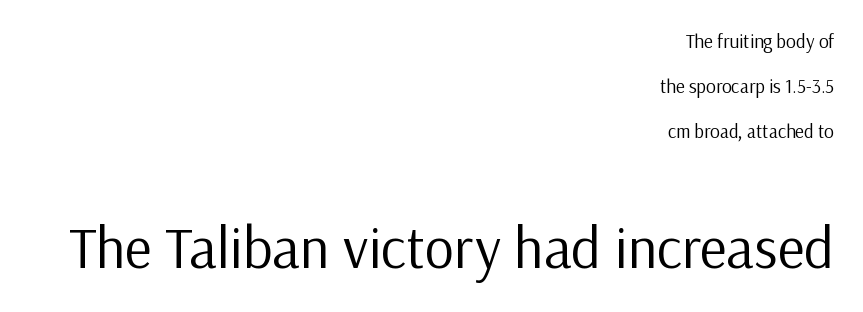
Caption: face not bold, strokes unweighted. The more generous point size was reserved for the lower chunk. Type without underlining. Nothing unusual about the tracking: characters are spaced as the font intends. Teacher's note: observe the even right margin — that is flush-right alignment.
